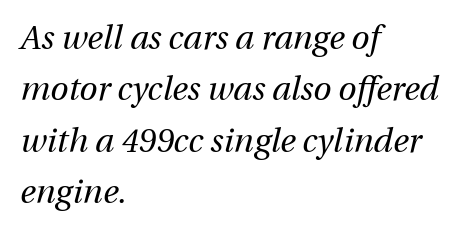
Q: Is the text bold? A: No.
Q: Is the text italic (slanted)? A: Yes, it leans right by about 12 degrees.
Q: Is the text underlined? A: No.
Q: How is the paragraph aligned? A: Left-aligned.
Q: Is the spacing between letters normal or unusually wide? A: Normal.
Q: Is the spacing between lines tight, normal or loose? A: Normal.
Q: Width (condensed, normal, or wide)? A: Normal.
Q: Stroke contrast? A: Medium.
Q: x-height? A: Medium.
Q: Monospaced? A: No.
